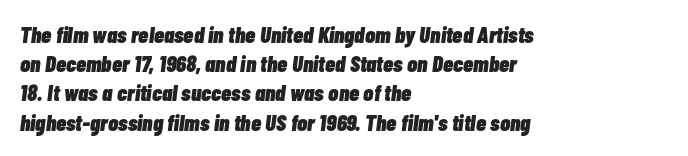
A full-strength bold gives these letters their thick strokes. Leading: standard. Students, note that the glyphs here touch the page at normal intervals. These lines stack with their left ends in a neat column. Posture: slanted.
